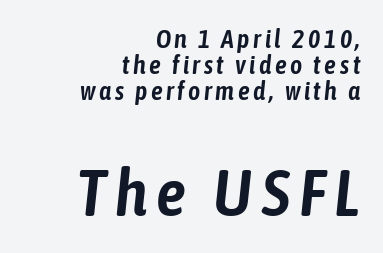
{"italic": "yes", "lean": "right", "slant_degrees": 6, "width": "condensed", "stroke_contrast": "low", "x_height": "medium", "monospaced": "no", "underline": "no", "align": "right", "line_spacing": "tight", "line_spacing_ratio": 1.0, "larger_block": "second", "size_ratio": 2.54, "glyph_px": 66}
